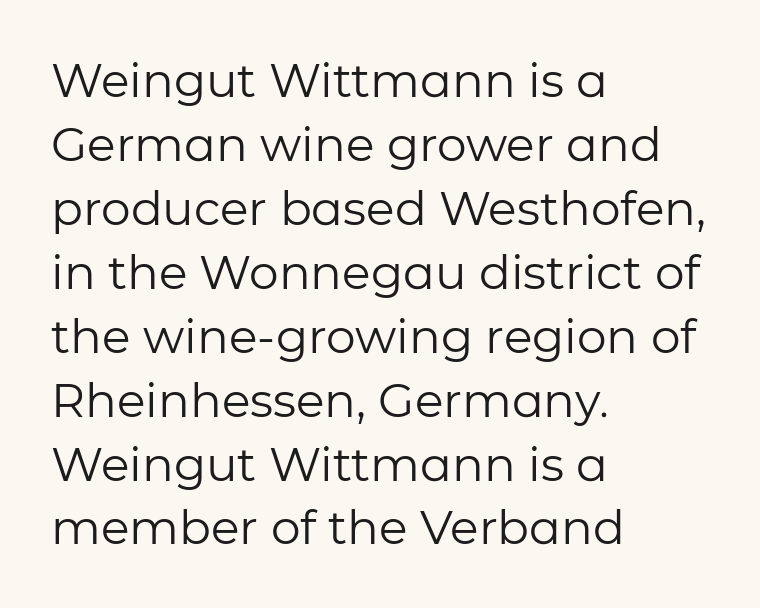
{"serif": "no", "italic": "no", "bold": "no", "weight": "regular", "width": "normal", "stroke_contrast": "low", "x_height": "medium", "monospaced": "no", "underline": "no", "align": "left", "line_spacing": "normal", "line_spacing_ratio": 1.36, "letter_spacing": "normal", "letter_spacing_em": 0.0, "glyph_px": 47}
